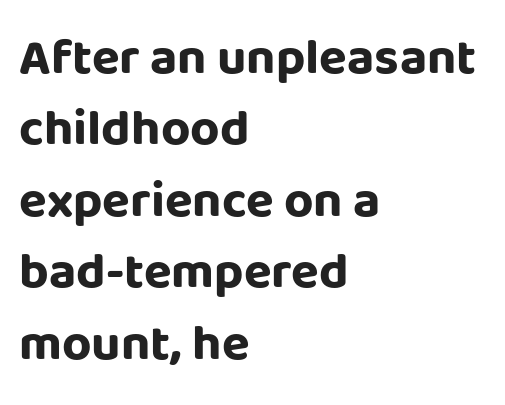
{"serif": "no", "italic": "no", "bold": "yes", "weight": "bold", "width": "normal", "stroke_contrast": "low", "x_height": "large", "monospaced": "no", "underline": "no", "align": "left", "line_spacing": "normal", "line_spacing_ratio": 1.4, "letter_spacing": "normal", "letter_spacing_em": 0.0, "glyph_px": 51}
